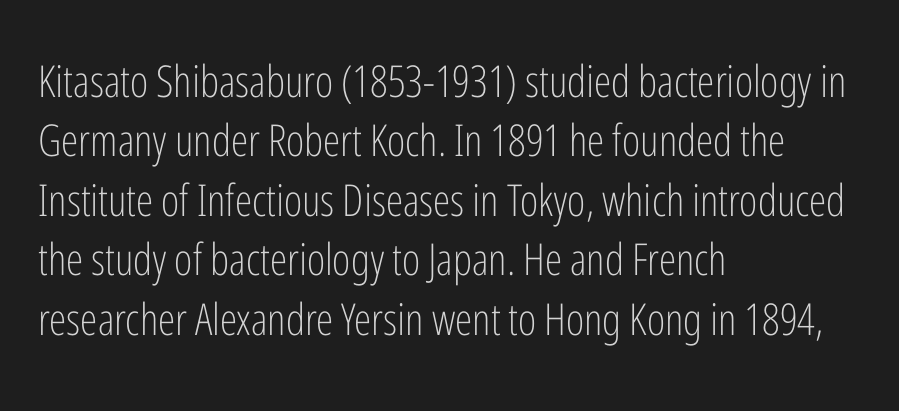
Line starts are locked; line ends wander. Does the leading feel generous? No, just average. The passage shown is typed in a proportional face where columns would drift. The font is comparable to plain body text, perhaps lighter.
